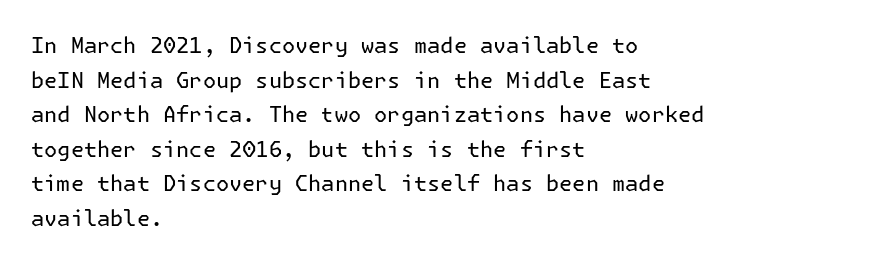
Q: Is the text bold? A: No.
Q: Is the text italic (slanted)? A: No, it is upright.
Q: Is the text underlined? A: No.
Q: How is the paragraph aligned? A: Left-aligned.
Q: Is the spacing between letters normal or unusually wide? A: Normal.
Q: Is the spacing between lines tight, normal or loose? A: Normal.
